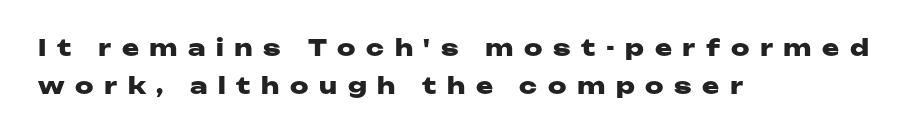
The image shows 23 px bold type, upright; set left-aligned, normal line spacing (1.64x), unusually wide letter spacing (+0.46 em), not underlined.
